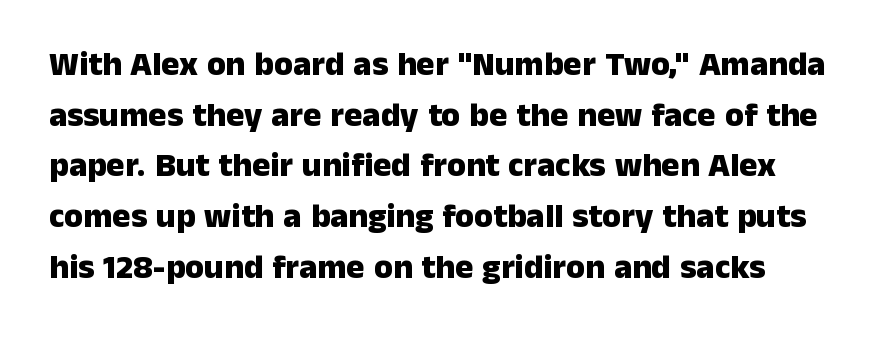
Q: Is the text bold? A: Yes.
Q: Is the text italic (slanted)? A: No, it is upright.
Q: Is the typeface a serif or a sans-serif typeface? A: Sans-serif.
Q: Is the text underlined? A: No.
Q: Is the spacing between letters normal or unusually wide? A: Normal.
Q: Is the spacing between lines tight, normal or loose? A: Normal.
Q: Width (condensed, normal, or wide)? A: Normal.
Q: Stroke contrast? A: Low.
Q: x-height? A: Medium.
Q: Monospaced? A: No.
